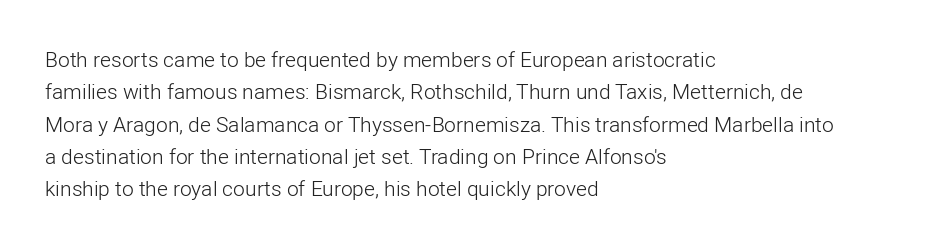
Q: Is the text bold? A: No.
Q: Is the text italic (slanted)? A: No, it is upright.
Q: Is the text underlined? A: No.
Q: How is the paragraph aligned? A: Left-aligned.
Q: Is the spacing between letters normal or unusually wide? A: Normal.
Q: Is the spacing between lines tight, normal or loose? A: Normal.
